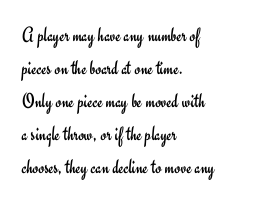
Q: Is the text bold? A: No.
Q: Is the text italic (slanted)? A: Yes.
Q: Is the text underlined? A: No.
Q: How is the paragraph aligned? A: Left-aligned.
Q: Is the spacing between letters normal or unusually wide? A: Normal.
Q: Is the spacing between lines tight, normal or loose? A: Normal.
